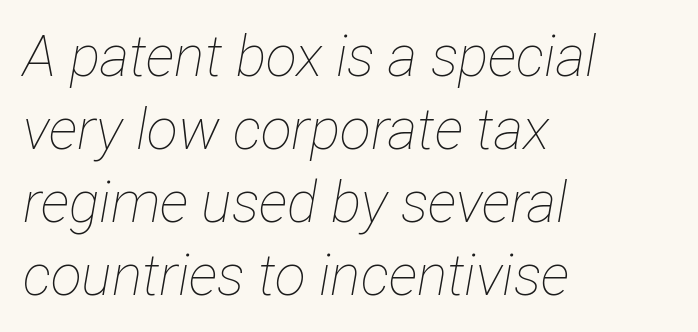
The designer left line spacing at the default. Stem width sits at or under what a default text font uses. These lines stack with their left ends in a neat column. Words appear dense and cohesive because spacing is normal.
